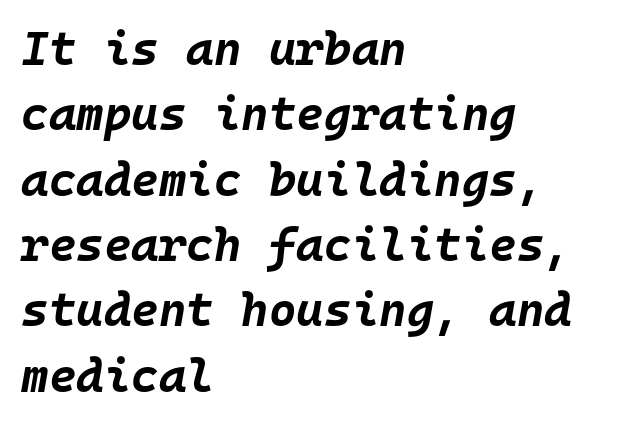
The image shows 47 px bold type, italic (leaning right), monospaced; set left-aligned, normal line spacing (1.39x), normal letter spacing, not underlined; low stroke contrast and a large x-height.
